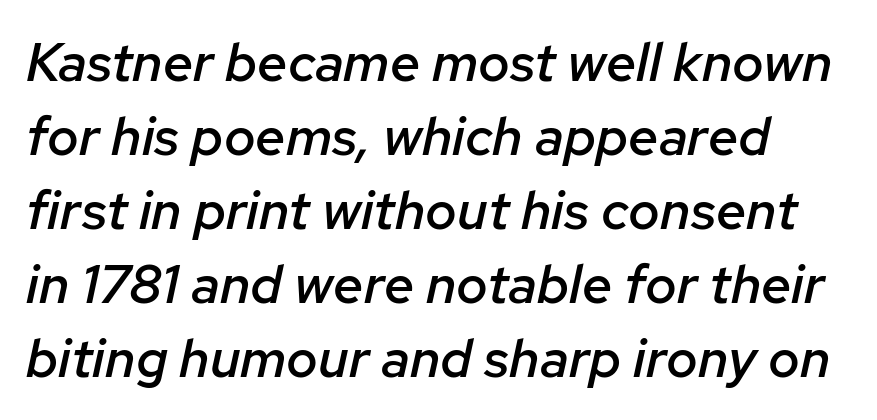
{"italic": "yes", "lean": "right", "slant_degrees": 12, "bold": "semi", "weight": "semibold", "width": "normal", "stroke_contrast": "low", "x_height": "medium", "monospaced": "no", "underline": "no", "line_spacing": "normal", "line_spacing_ratio": 1.37, "letter_spacing": "normal", "letter_spacing_em": 0.0, "glyph_px": 54}
